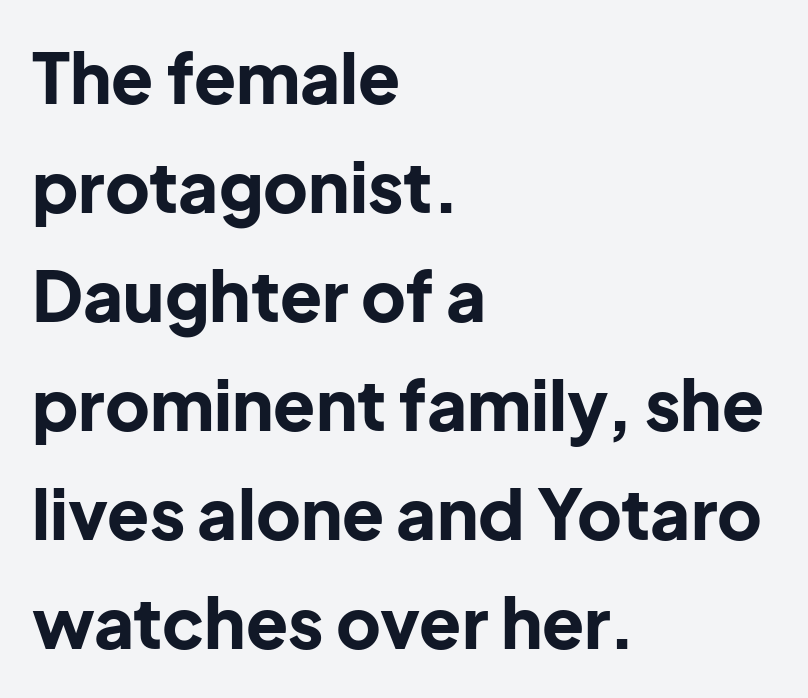
Regarding serifs, this sample does without them. The space beneath each line is pristine and unruled. What stands out about the letter spacing? Nothing — it is the standard amount. The typesetter chose a ragged-right arrangement here.
